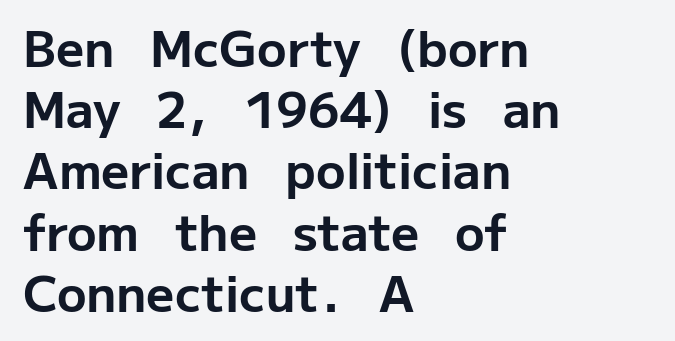
Q: Is the text bold? A: Yes.
Q: Is the text italic (slanted)? A: No, it is upright.
Q: Is the typeface a serif or a sans-serif typeface? A: Sans-serif.
Q: Is the text underlined? A: No.
Q: How is the paragraph aligned? A: Left-aligned.
Q: Is the spacing between letters normal or unusually wide? A: Normal.
Q: Is the spacing between lines tight, normal or loose? A: Normal.
Q: Width (condensed, normal, or wide)? A: Normal.
Q: Stroke contrast? A: Low.
Q: x-height? A: Medium.
Q: Monospaced? A: No.
